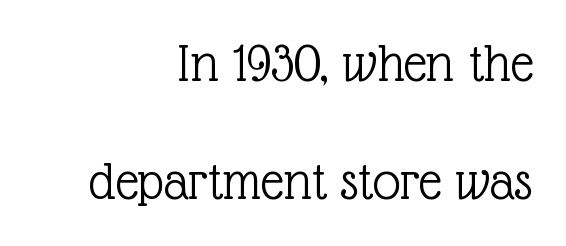
The image shows 56 px light serif type, upright; set right-aligned, loose line spacing (2.11x), normal letter spacing, not underlined; a medium x-height.
